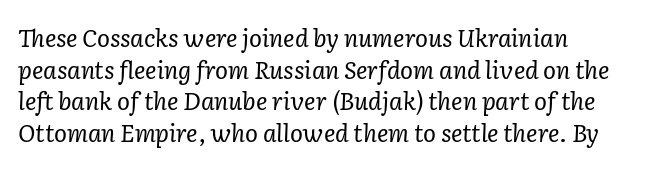
The image shows 24 px text type, italic (leaning right); set left-aligned, normal line spacing (1.32x), normal letter spacing, not underlined.
